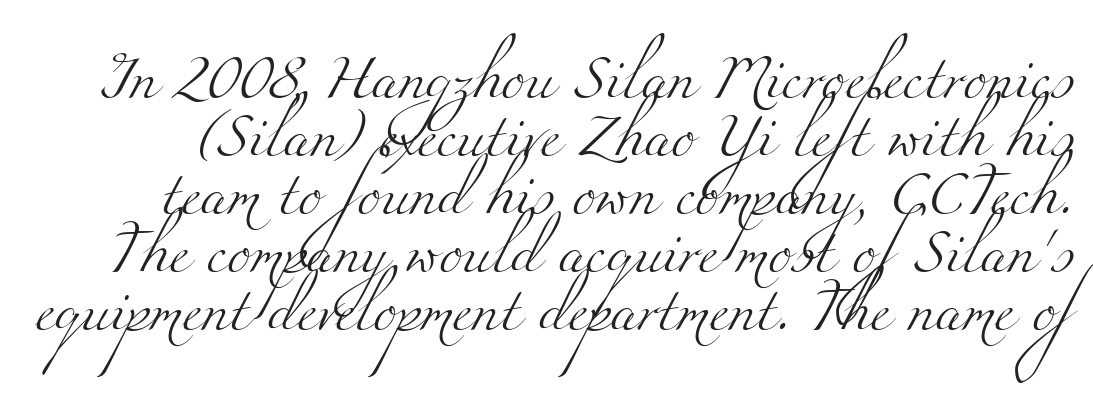
Q: Is the text bold? A: No.
Q: Is the text underlined? A: No.
Q: Is the spacing between letters normal or unusually wide? A: Normal.
Q: Is the spacing between lines tight, normal or loose? A: Normal.
Q: Width (condensed, normal, or wide)? A: Wide.
Q: Stroke contrast? A: Medium.
Q: x-height? A: Small.
Q: Monospaced? A: No.
